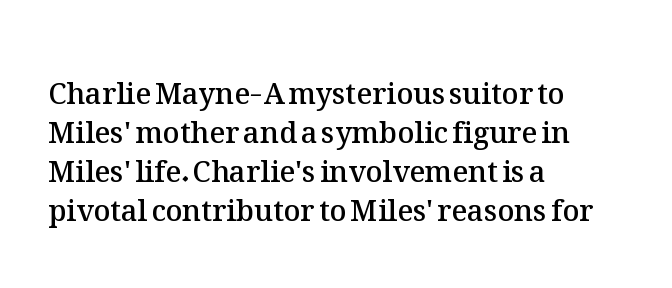
Q: Is the text bold? A: Semi-bold.
Q: Is the text italic (slanted)? A: No, it is upright.
Q: Is the text underlined? A: No.
Q: How is the paragraph aligned? A: Left-aligned.
Q: Is the spacing between letters normal or unusually wide? A: Normal.
Q: Is the spacing between lines tight, normal or loose? A: Normal.
Q: Width (condensed, normal, or wide)? A: Normal.
Q: Stroke contrast? A: Medium.
Q: x-height? A: Medium.
Q: Monospaced? A: No.
